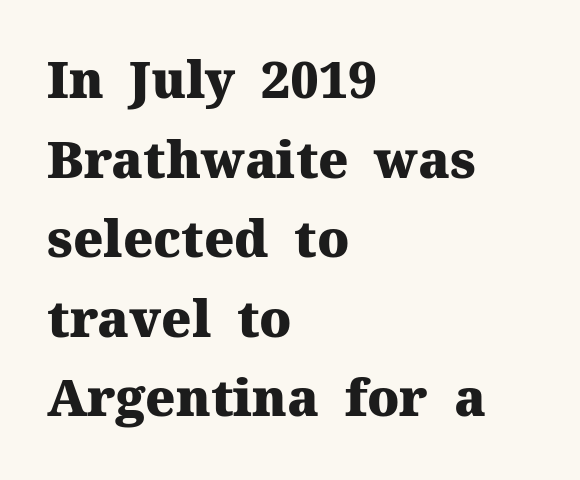
{"serif": "yes", "italic": "no", "bold": "yes", "weight": "heavy", "width": "normal", "stroke_contrast": "medium", "x_height": "medium", "monospaced": "no", "underline": "no", "align": "left", "line_spacing": "normal", "line_spacing_ratio": 1.56, "letter_spacing": "normal", "letter_spacing_em": 0.0, "glyph_px": 51}
